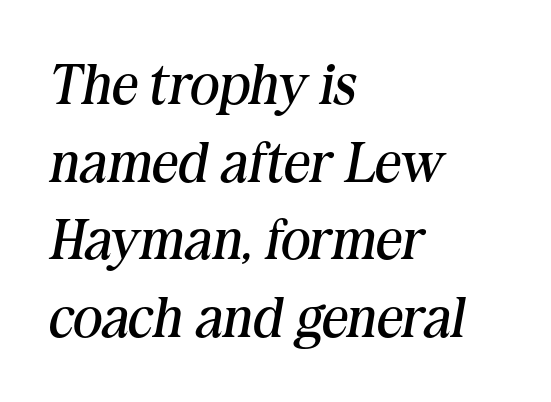
Q: Is the text bold? A: No.
Q: Is the text italic (slanted)? A: Yes, it leans right by about 10 degrees.
Q: Is the typeface a serif or a sans-serif typeface? A: Serif.
Q: Is the text underlined? A: No.
Q: How is the paragraph aligned? A: Left-aligned.
Q: Is the spacing between letters normal or unusually wide? A: Normal.
Q: Is the spacing between lines tight, normal or loose? A: Normal.
Q: Width (condensed, normal, or wide)? A: Normal.
Q: Stroke contrast? A: Medium.
Q: x-height? A: Medium.
Q: Monospaced? A: No.
